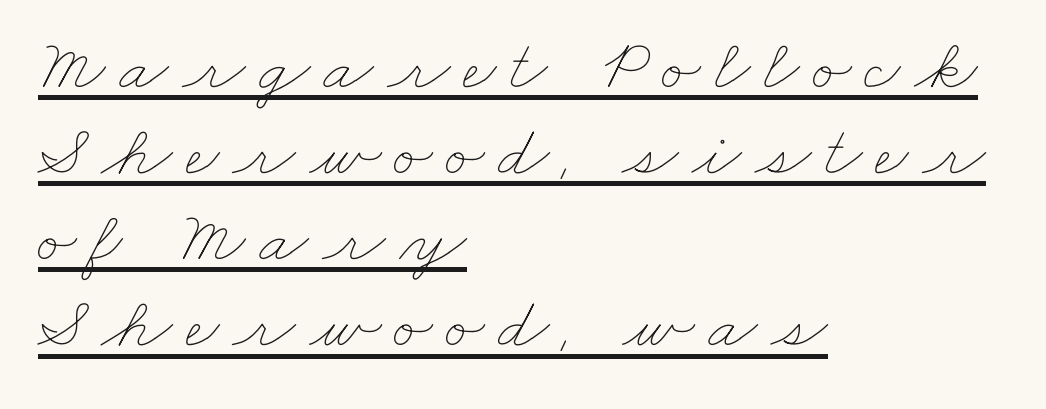
{"bold": "no", "weight": "thin", "width": "wide", "stroke_contrast": "low", "x_height": "small", "monospaced": "no", "underline": "yes", "align": "left", "line_spacing_ratio": 1.18, "glyph_px": 73}
